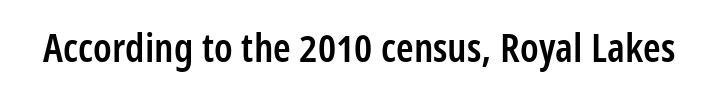
Just letters on the line, the space beneath them empty. A typesetter would call this zero additional tracking. Rendered with straight, roman letterforms. Here the designer chose a conventional face with non-uniform glyph widths. Examine the stroke ends and you'll find no serifs.
